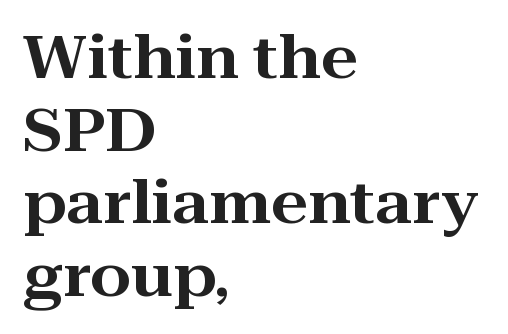
The face used here is seriffed, in the tradition of book romans. Is this a fixed-width face? No — the glyphs have proportional, varying widths. No italicization has been applied; the sample stays upright. The setting favours the left margin, as ordinary paragraphs usually do. Letter spacing: default.
